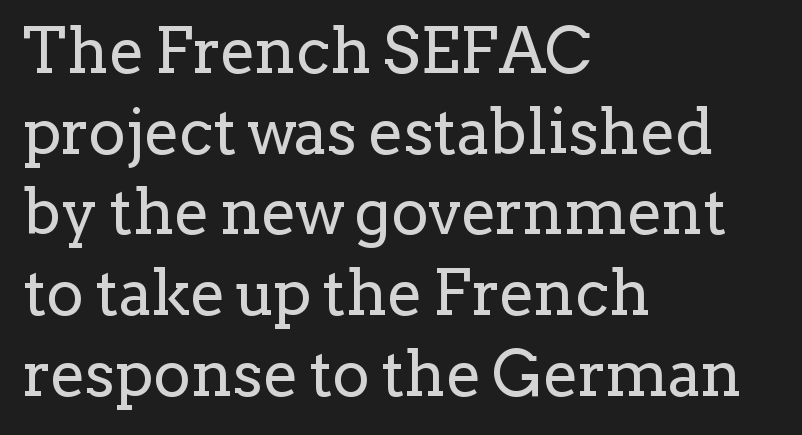
Is there much room between lines? A standard amount, neither cramped nor airy. The rendering keeps characters at their native spacing. The rendering uses natural spacing where letterforms have individual widths. Italic? Not at all — the glyphs are vertical. Each line starts at the same left margin while the right side varies.
